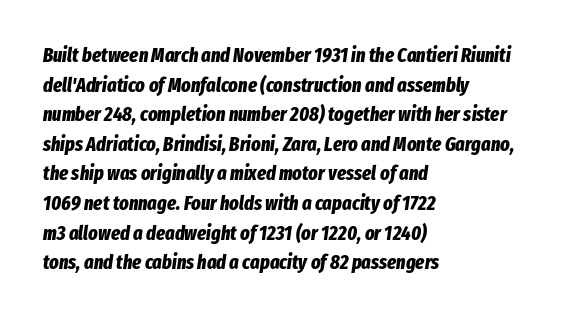
{"italic": "yes", "lean": "right", "slant_degrees": 8, "bold": "yes", "underline": "no", "align": "left", "line_spacing": "normal", "line_spacing_ratio": 1.48, "letter_spacing": "normal", "letter_spacing_em": 0.0, "glyph_px": 20}
